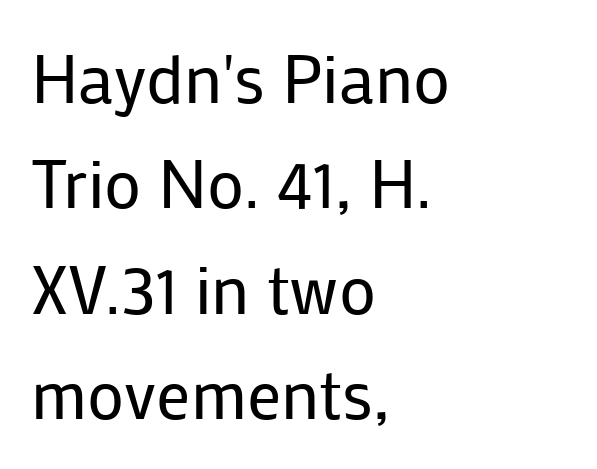
Q: Is the text bold? A: No.
Q: Is the text italic (slanted)? A: No, it is upright.
Q: Is the typeface a serif or a sans-serif typeface? A: Sans-serif.
Q: Is the text underlined? A: No.
Q: How is the paragraph aligned? A: Left-aligned.
Q: Is the spacing between letters normal or unusually wide? A: Normal.
Q: Is the spacing between lines tight, normal or loose? A: Normal.
Q: Width (condensed, normal, or wide)? A: Normal.
Q: Stroke contrast? A: Low.
Q: x-height? A: Medium.
Q: Monospaced? A: No.
